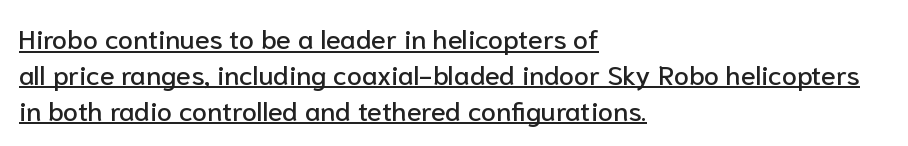
The image shows 27 px text type, upright; set left-aligned, normal line spacing (1.33x), normal letter spacing, underlined.
